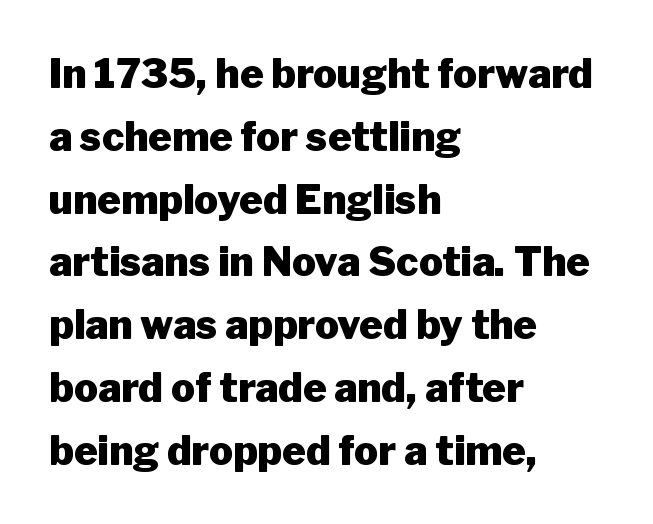
Heavy, bold letterforms. A student would call this left alignment; a typographer would say flush left, rag right. Check under the words: just untouched page. The typeface chosen for these lines omits serifs. A typesetter would call this proportional, since set widths differ per character.
